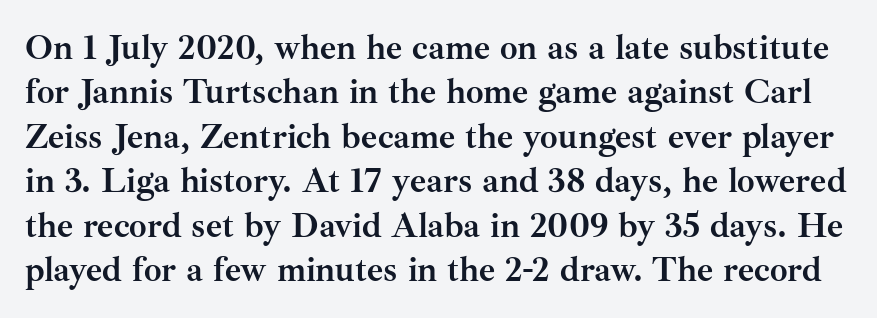
The image shows 35 px semibold serif type, upright; set normal line spacing (1.27x), normal letter spacing, not underlined; medium stroke contrast and a small x-height.
